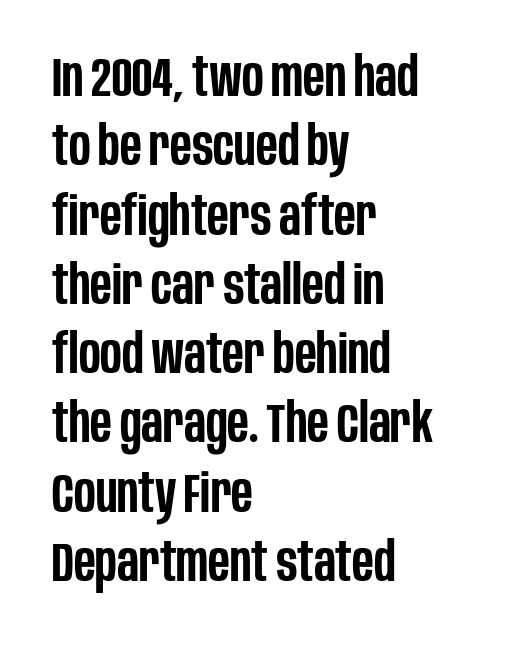
The image shows 55 px semibold, condensed sans-serif type, upright; set left-aligned, normal line spacing (1.26x), normal letter spacing, not underlined; low stroke contrast and a large x-height.
